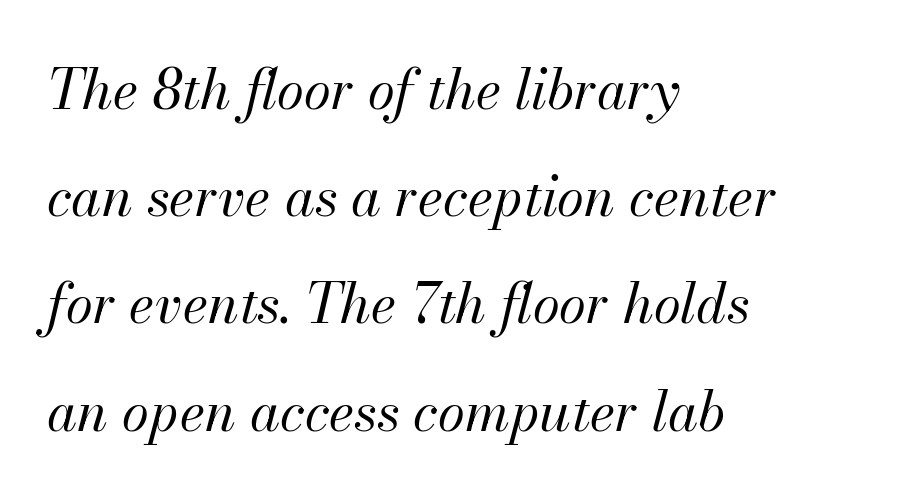
{"italic": "yes", "lean": "right", "slant_degrees": 13, "bold": "no", "weight": "regular", "width": "normal", "stroke_contrast": "medium", "x_height": "small", "monospaced": "no", "underline": "no", "align": "left", "line_spacing": "loose", "line_spacing_ratio": 1.95, "letter_spacing": "normal", "letter_spacing_em": 0.0, "glyph_px": 55}
